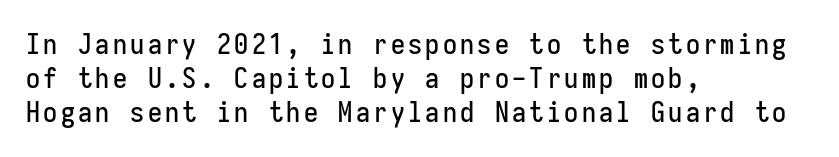
The image shows 28 px condensed sans-serif type, upright, monospaced; set left-aligned, line spacing 1.22x, not underlined; low stroke contrast and a medium x-height.
